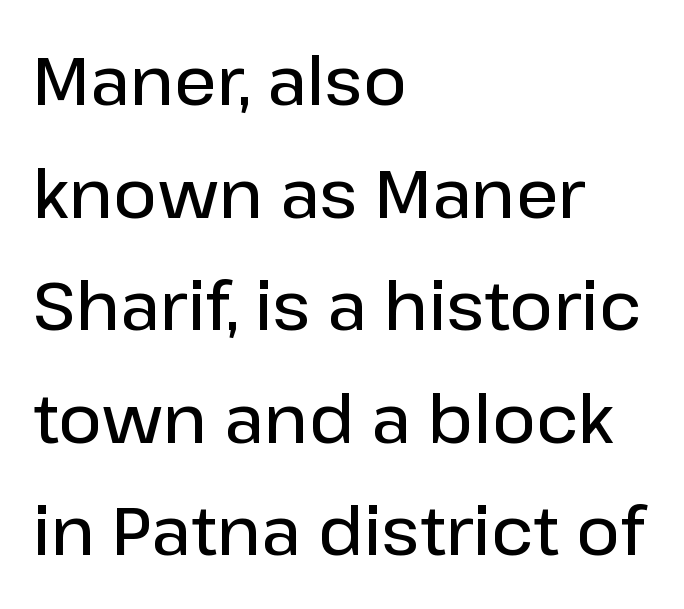
{"serif": "no", "italic": "no", "bold": "semi", "weight": "semibold", "width": "normal", "stroke_contrast": "low", "x_height": "medium", "monospaced": "no", "underline": "no", "align": "left", "line_spacing": "normal", "line_spacing_ratio": 1.68, "letter_spacing": "normal", "letter_spacing_em": 0.0, "glyph_px": 67}
